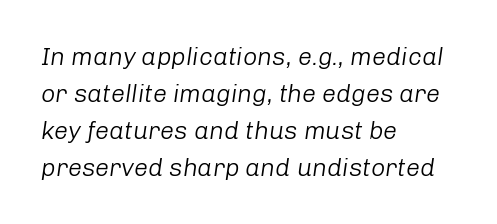
The image shows 25 px text type, italic (leaning right); set left-aligned, normal line spacing (1.48x), normal letter spacing, not underlined.
